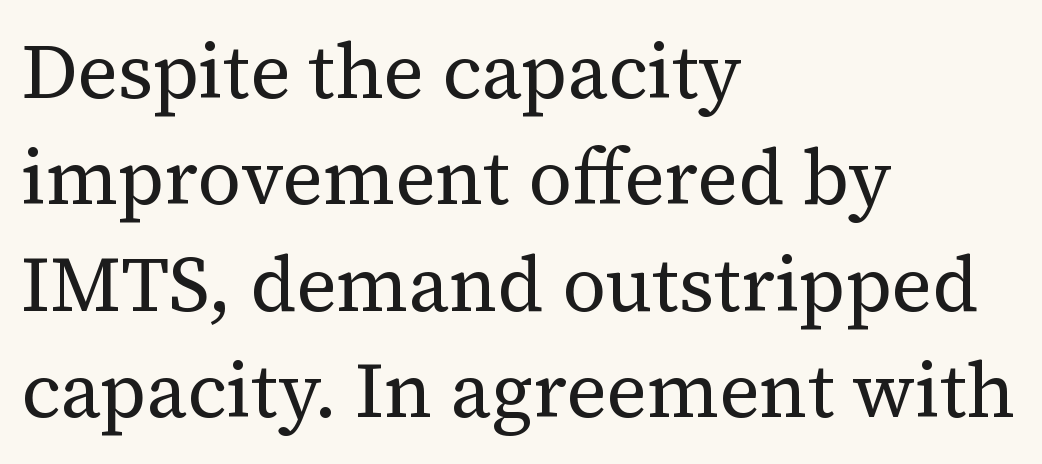
{"serif": "yes", "italic": "no", "bold": "no", "weight": "regular", "width": "normal", "stroke_contrast": "medium", "x_height": "medium", "monospaced": "no", "underline": "no", "align": "left", "line_spacing": "normal", "line_spacing_ratio": 1.38, "letter_spacing": "normal", "letter_spacing_em": 0.0, "glyph_px": 77}
